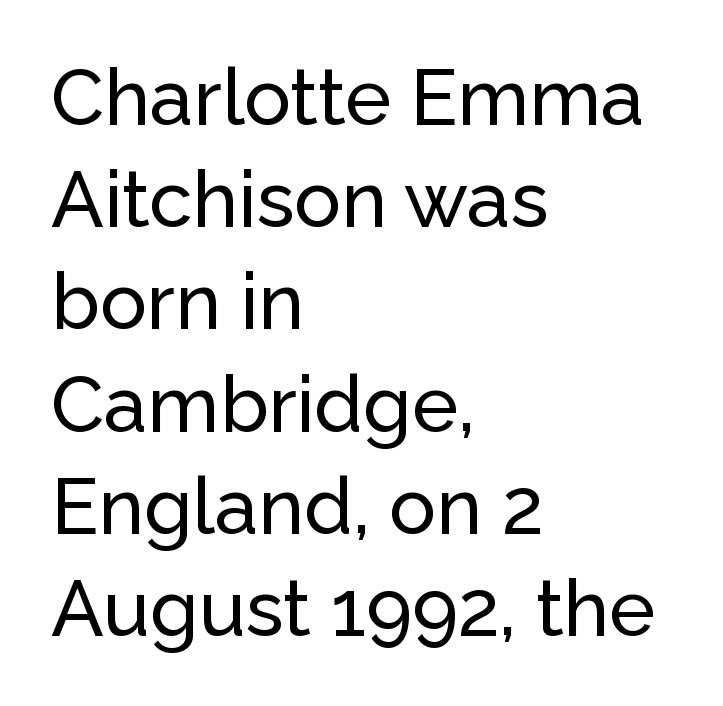
The image shows 78 px sans-serif type, upright; set left-aligned, normal line spacing (1.31x), normal letter spacing, not underlined; low stroke contrast and a medium x-height.
